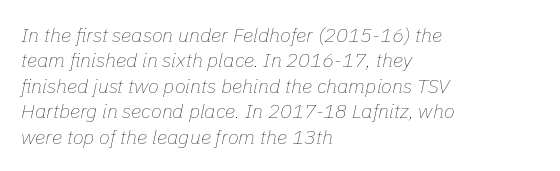
The image shows 20 px text type, italic (leaning right); set left-aligned, normal line spacing (1.27x), normal letter spacing, not underlined.
